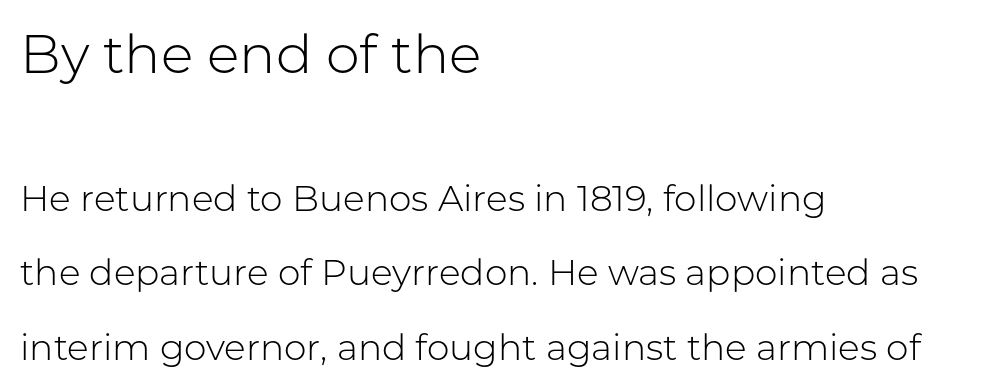
Q: Is the text bold? A: No.
Q: Is the text italic (slanted)? A: No, it is upright.
Q: Is the typeface a serif or a sans-serif typeface? A: Sans-serif.
Q: Is the text underlined? A: No.
Q: How is the paragraph aligned? A: Left-aligned.
Q: Is the spacing between letters normal or unusually wide? A: Normal.
Q: Is the spacing between lines tight, normal or loose? A: Loose.
Q: Which block of text is set in a larger size, the first (top) or the second (bottom)? A: The first (top) one.
Q: Width (condensed, normal, or wide)? A: Normal.
Q: Stroke contrast? A: Low.
Q: x-height? A: Medium.
Q: Monospaced? A: No.
